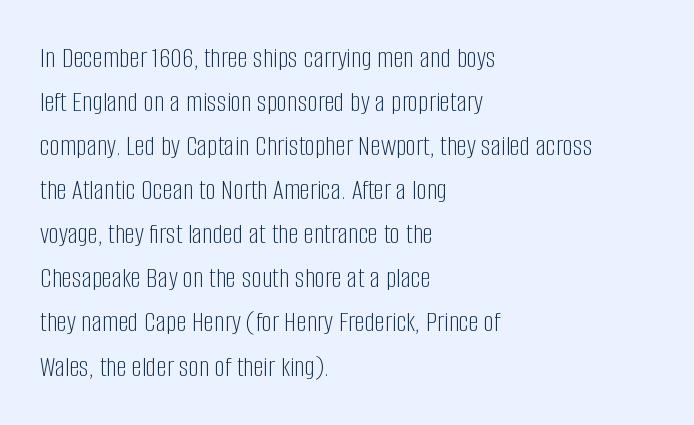
The image shows 29 px light, condensed sans-serif type, upright; set left-aligned, normal line spacing (1.52x), normal letter spacing, not underlined; low stroke contrast and a large x-height.
